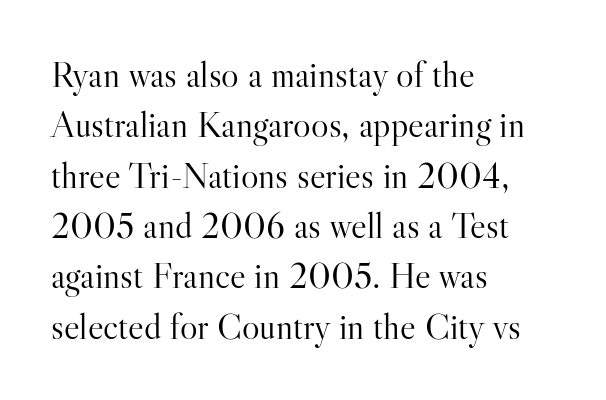
{"serif": "yes", "italic": "no", "bold": "no", "weight": "light", "width": "normal", "stroke_contrast": "high", "x_height": "small", "monospaced": "no", "underline": "no", "align": "left", "line_spacing": "normal", "line_spacing_ratio": 1.36, "letter_spacing": "normal", "letter_spacing_em": 0.0, "glyph_px": 37}
